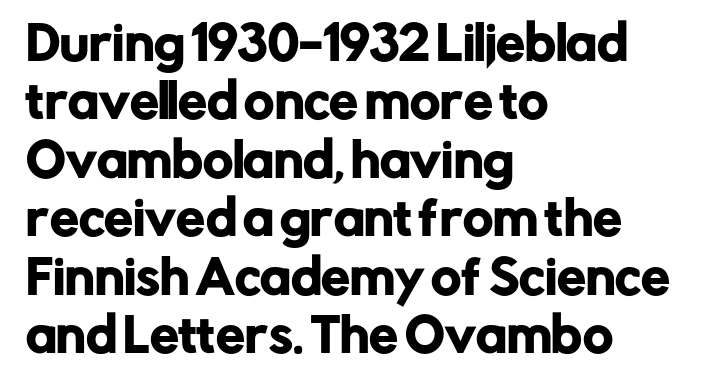
Notice how the stems are strictly vertical — no italics here. Regarding leading, the lines here are spaced in the standard way. Does the type have serifs? No, each stem ends abruptly. Only glyphs here, with clear space below each row. Is the letter spacing exaggerated? No — it looks like the ordinary default. Caption: multi-line text, flush left, ragged right.
